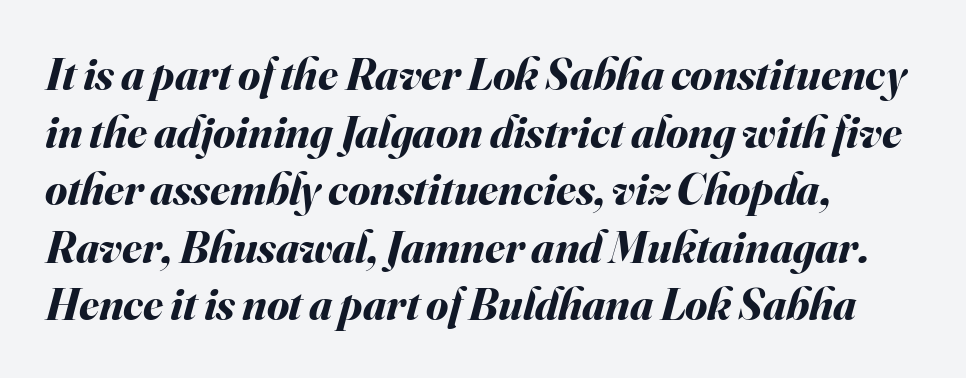
{"italic": "yes", "lean": "right", "slant_degrees": 16, "bold": "yes", "weight": "bold", "width": "normal", "stroke_contrast": "medium", "x_height": "small", "monospaced": "no", "underline": "no", "align": "left", "line_spacing": "normal", "line_spacing_ratio": 1.28, "letter_spacing": "normal", "letter_spacing_em": 0.0, "glyph_px": 45}
